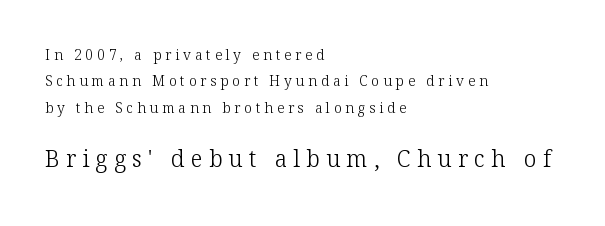
The image shows 23 px text type, upright; set left-aligned, line spacing 1.88x, unusually wide letter spacing (+0.27 em), not underlined; the second (bottom) block is 1.64x larger.
